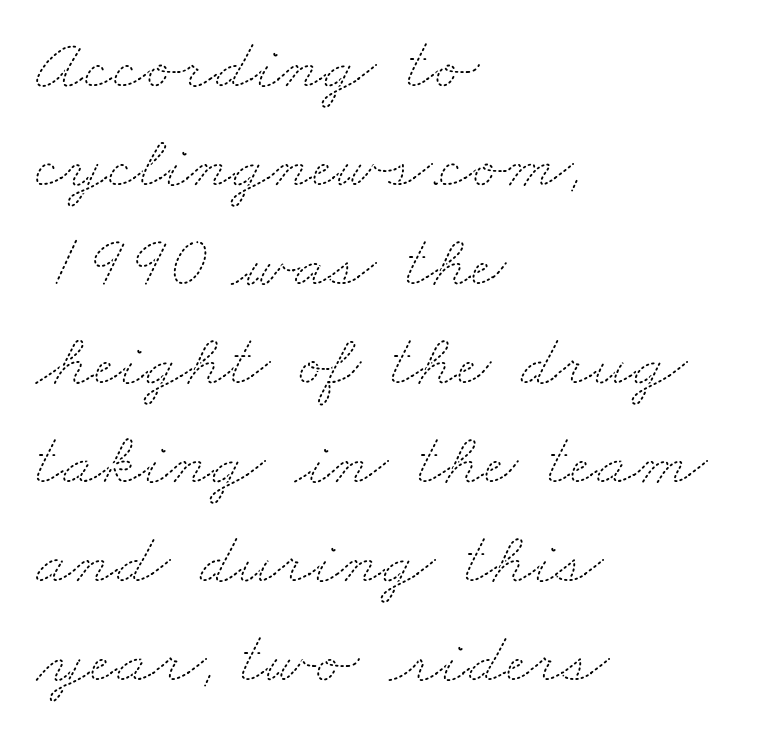
The text block is weighted toward the left margin, trailing off unevenly rightward. Underline: absent. The tracking reads as untouched default to a designer's eye. The letterforms sit at book weight or below. The rows are spaced the way most documents space them.
